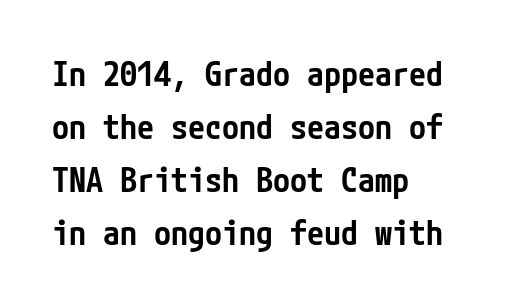
A bare baseline throughout the passage. The text block is weighted toward the left margin, trailing off unevenly rightward. In terms of letterspacing, this is plain default setting. What's the leading like? Ordinary, nothing unusual.
